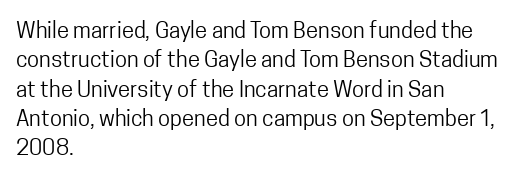
The image shows 22 px text type, upright; set left-aligned, normal line spacing (1.33x), normal letter spacing, not underlined.
